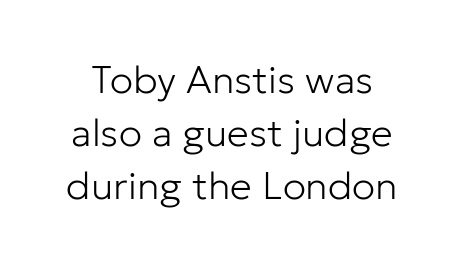
Q: Is the text bold? A: No.
Q: Is the text italic (slanted)? A: No, it is upright.
Q: Is the typeface a serif or a sans-serif typeface? A: Sans-serif.
Q: Is the text underlined? A: No.
Q: Is the spacing between letters normal or unusually wide? A: Normal.
Q: Is the spacing between lines tight, normal or loose? A: Normal.
Q: Width (condensed, normal, or wide)? A: Normal.
Q: Stroke contrast? A: Low.
Q: x-height? A: Medium.
Q: Monospaced? A: No.
